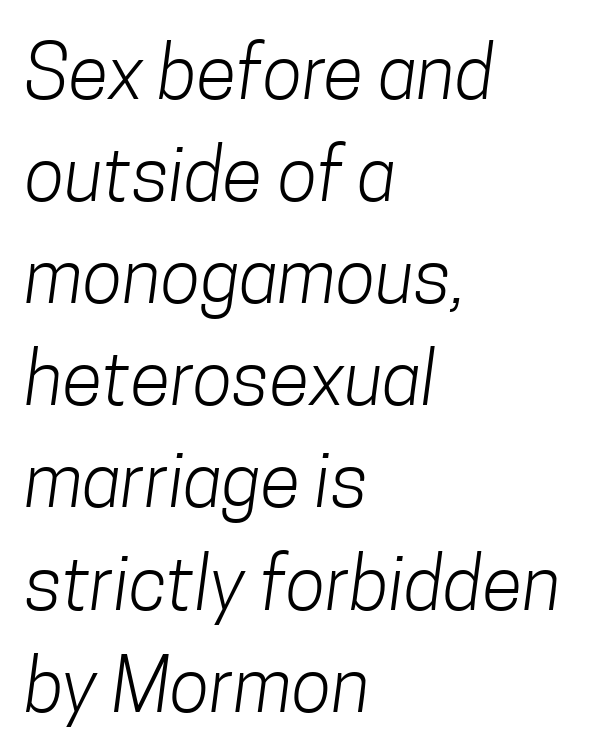
{"serif": "no", "bold": "no", "weight": "light", "width": "condensed", "stroke_contrast": "low", "x_height": "medium", "monospaced": "no", "underline": "no", "align": "left", "line_spacing": "normal", "line_spacing_ratio": 1.38, "letter_spacing": "normal", "letter_spacing_em": 0.0, "glyph_px": 74}
